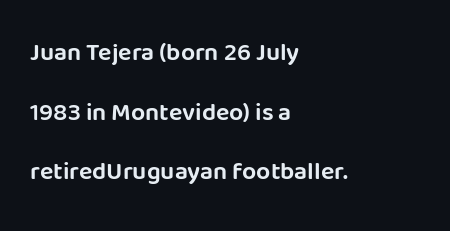
Q: Is the text italic (slanted)? A: No, it is upright.
Q: Is the text underlined? A: No.
Q: How is the paragraph aligned? A: Left-aligned.
Q: Is the spacing between letters normal or unusually wide? A: Normal.
Q: Is the spacing between lines tight, normal or loose? A: Loose.
